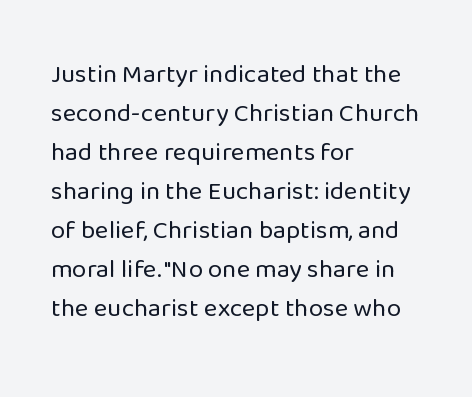
Q: Is the text bold? A: No.
Q: Is the text italic (slanted)? A: No, it is upright.
Q: Is the text underlined? A: No.
Q: How is the paragraph aligned? A: Left-aligned.
Q: Is the spacing between letters normal or unusually wide? A: Normal.
Q: Is the spacing between lines tight, normal or loose? A: Normal.
